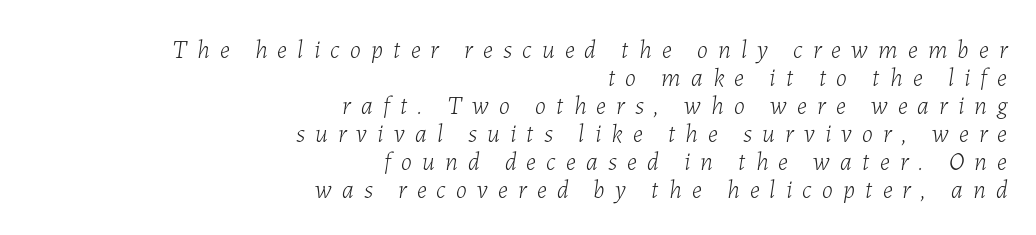
The image shows 25 px text type, italic (leaning right); set right-aligned, tight line spacing (1.12x), unusually wide letter spacing (+0.41 em), not underlined.
